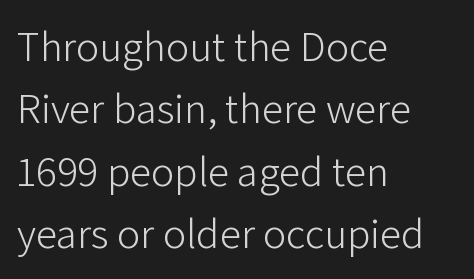
The image shows 43 px light sans-serif type, upright; set left-aligned, normal line spacing (1.45x), normal letter spacing, not underlined; low stroke contrast and a medium x-height.
